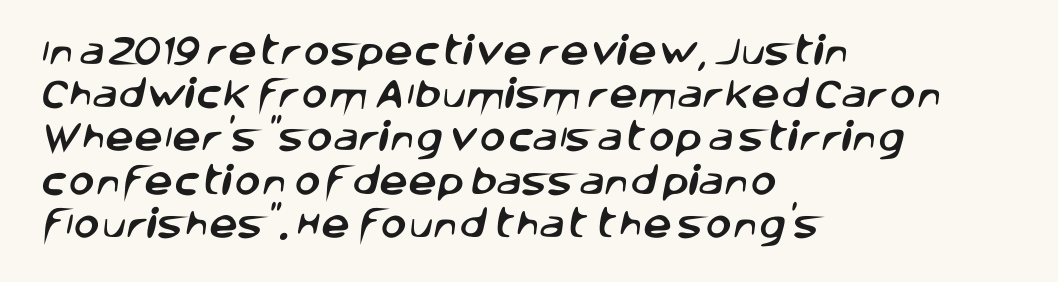
{"serif": "no", "width": "normal", "stroke_contrast": "low", "x_height": "large", "monospaced": "no", "underline": "no", "align": "left", "line_spacing": "normal", "line_spacing_ratio": 1.35, "letter_spacing": "normal", "letter_spacing_em": 0.0, "glyph_px": 32}
